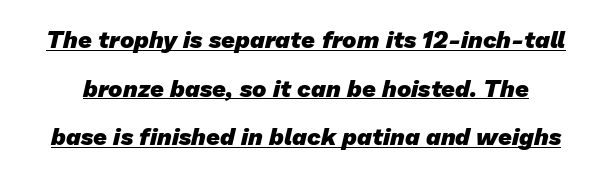
{"bold": "yes", "underline": "yes", "line_spacing": "loose", "line_spacing_ratio": 2.03, "letter_spacing": "normal", "letter_spacing_em": 0.0, "glyph_px": 24}
